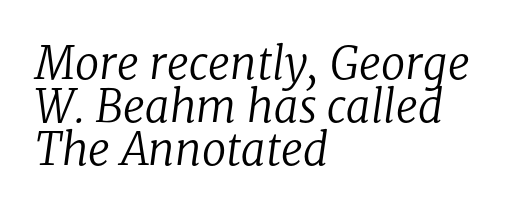
{"serif": "yes", "italic": "yes", "lean": "right", "slant_degrees": 8, "bold": "no", "weight": "regular", "width": "normal", "stroke_contrast": "low", "x_height": "medium", "monospaced": "no", "underline": "no", "align": "left", "line_spacing": "tight", "line_spacing_ratio": 0.98, "letter_spacing": "normal", "letter_spacing_em": 0.0, "glyph_px": 44}
